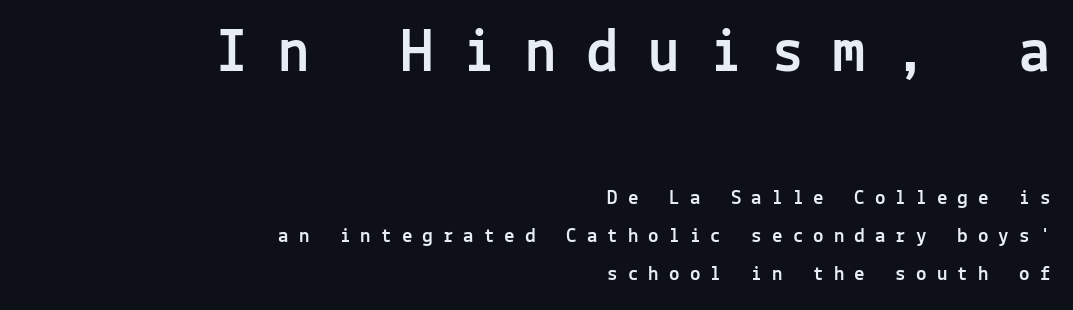
Spacing verdict: monospaced, one width for all characters. The rendering shrinks the type as you move from the upper chunk to the lower. I'd call this a sans setting — the letters go barefoot. This rendering uses right alignment, leaving the left contour irregular.
